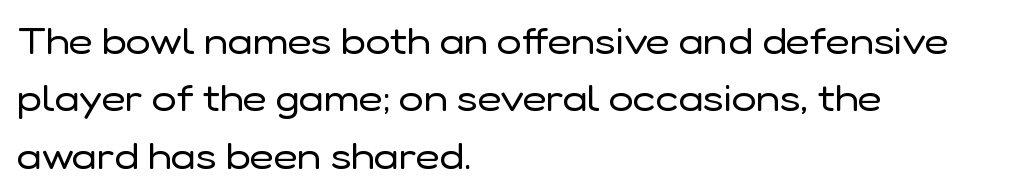
Anything drawn beneath the words? Only blank space. Each word holds together tightly as a unit, with standard inter-letter gaps. The type family on display is of the sans-serif kind. Note the varied advance widths — an 'i' is clearly narrower than an 'm'.
